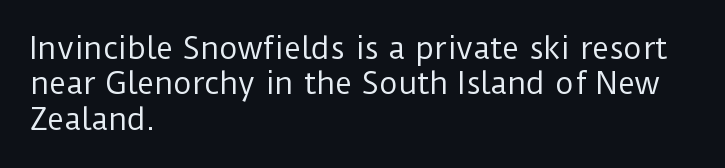
Nope, not italic — everything's standing straight. The letterforms sit shoulder to shoulder at normal distance. No extra ink here — the face is not bold. Check under the words: just untouched page. The text block is weighted toward the left margin, trailing off unevenly rightward. You could not count columns in this text — the font is proportionally spaced.
